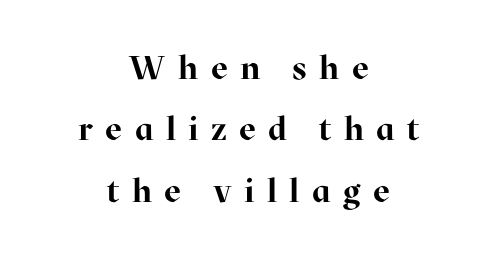
The image shows 33 px bold serif type, upright; set centered, line spacing 1.86x, unusually wide letter spacing (+0.38 em), not underlined; high stroke contrast and a medium x-height.
